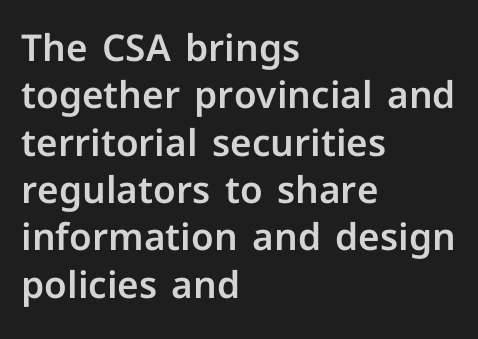
Q: Is the text italic (slanted)? A: No, it is upright.
Q: Is the typeface a serif or a sans-serif typeface? A: Sans-serif.
Q: Is the text underlined? A: No.
Q: How is the paragraph aligned? A: Left-aligned.
Q: Is the spacing between letters normal or unusually wide? A: Normal.
Q: Is the spacing between lines tight, normal or loose? A: Normal.
Q: Width (condensed, normal, or wide)? A: Normal.
Q: Stroke contrast? A: Low.
Q: x-height? A: Medium.
Q: Monospaced? A: No.
